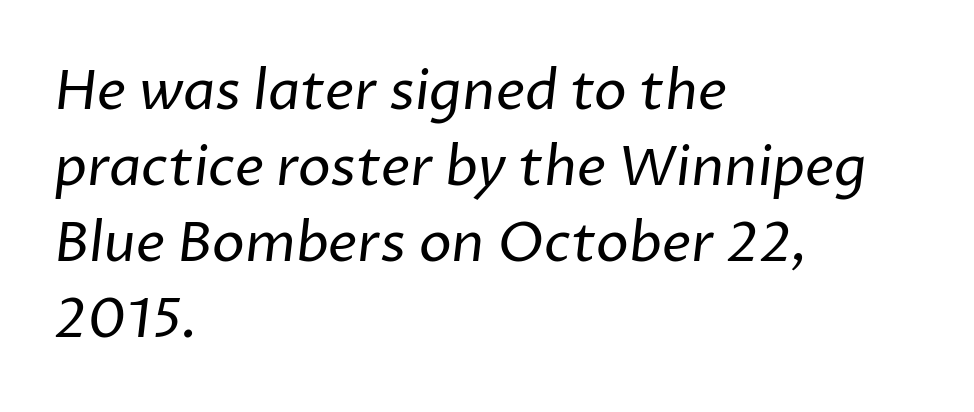
Q: Is the text bold? A: No.
Q: Is the typeface a serif or a sans-serif typeface? A: Sans-serif.
Q: Is the text underlined? A: No.
Q: How is the paragraph aligned? A: Left-aligned.
Q: Is the spacing between letters normal or unusually wide? A: Normal.
Q: Is the spacing between lines tight, normal or loose? A: Normal.
Q: Width (condensed, normal, or wide)? A: Normal.
Q: Stroke contrast? A: Low.
Q: x-height? A: Medium.
Q: Monospaced? A: No.
